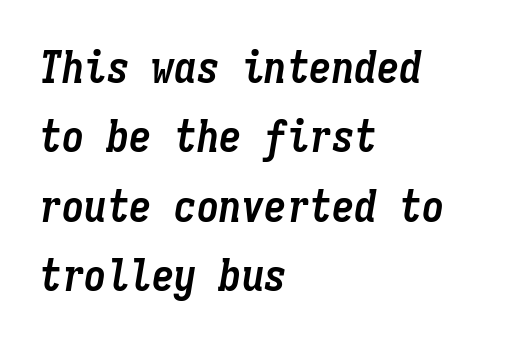
A typesetter would call this monospace, since all characters share one set width. The designer left line spacing at the default. Lines of text with bare space underneath. Italic: yes, the glyphs are oblique. Is the block centered? No — it sits flush against the left margin. I'd describe the lettering as bold — thick and assertive.
